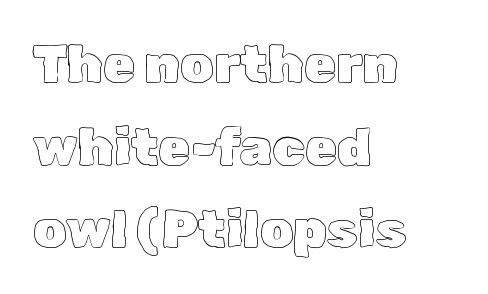
{"italic": "no", "width": "normal", "x_height": "medium", "monospaced": "no", "underline": "no", "align": "left", "line_spacing": "normal", "line_spacing_ratio": 1.59, "letter_spacing": "normal", "letter_spacing_em": 0.0, "glyph_px": 52}
